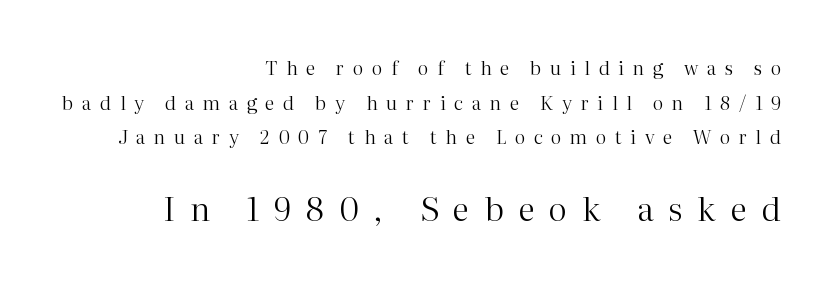
{"serif": "yes", "italic": "no", "bold": "no", "weight": "regular", "width": "normal", "stroke_contrast": "high", "x_height": "medium", "monospaced": "no", "underline": "no", "align": "right", "line_spacing_ratio": 1.82, "letter_spacing": "wide", "letter_spacing_em": 0.45, "larger_block": "second", "size_ratio": 1.74, "glyph_px": 33}
